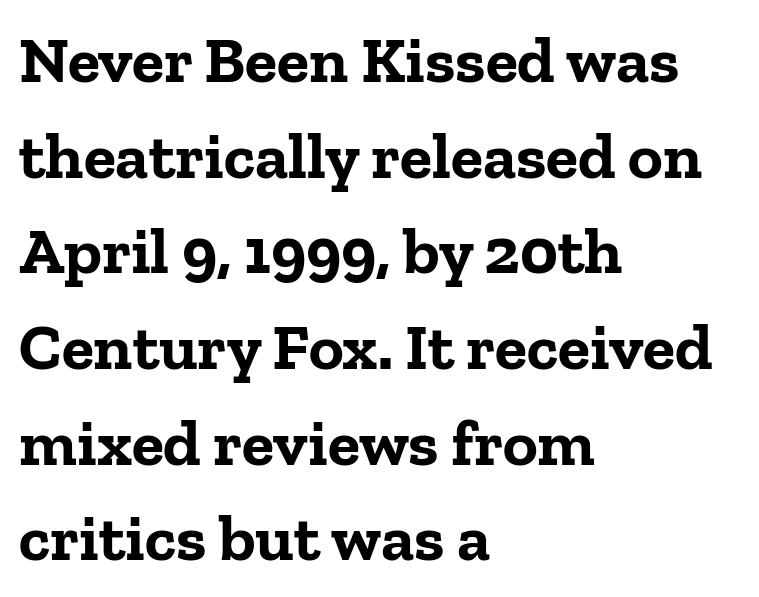
The image shows 66 px bold serif type, upright; set left-aligned, normal line spacing (1.45x), normal letter spacing, not underlined; low stroke contrast and a medium x-height.
